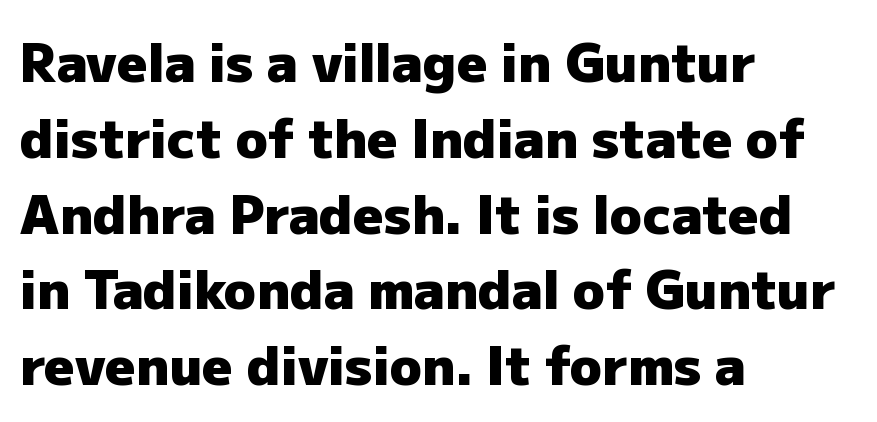
{"serif": "no", "italic": "no", "bold": "yes", "weight": "heavy", "width": "normal", "stroke_contrast": "low", "x_height": "medium", "monospaced": "no", "underline": "no", "align": "left", "line_spacing": "normal", "line_spacing_ratio": 1.43, "letter_spacing": "normal", "letter_spacing_em": 0.0, "glyph_px": 53}
